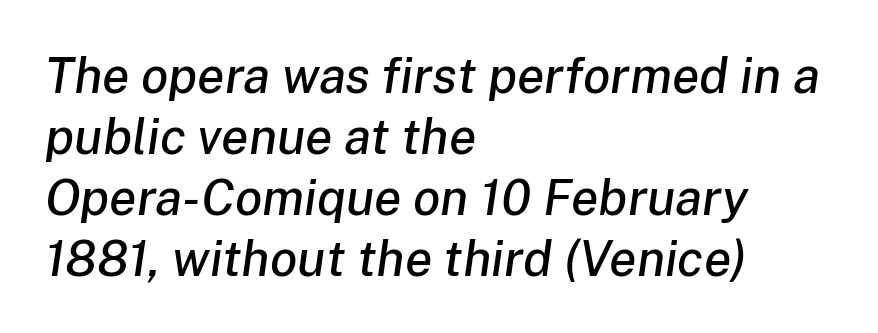
Q: Is the text italic (slanted)? A: Yes, it leans right by about 8 degrees.
Q: Is the text underlined? A: No.
Q: How is the paragraph aligned? A: Left-aligned.
Q: Is the spacing between letters normal or unusually wide? A: Normal.
Q: Width (condensed, normal, or wide)? A: Normal.
Q: Stroke contrast? A: Low.
Q: x-height? A: Medium.
Q: Monospaced? A: No.
